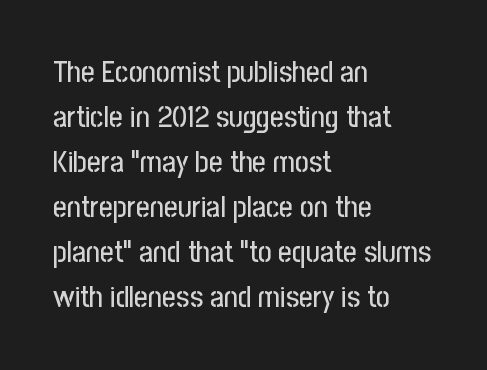
The typesetter chose a ragged-right arrangement here. What kind of face is this? One without serifs — a sans. The type sits square on the baseline with zero lean. Quick note: underline off.
